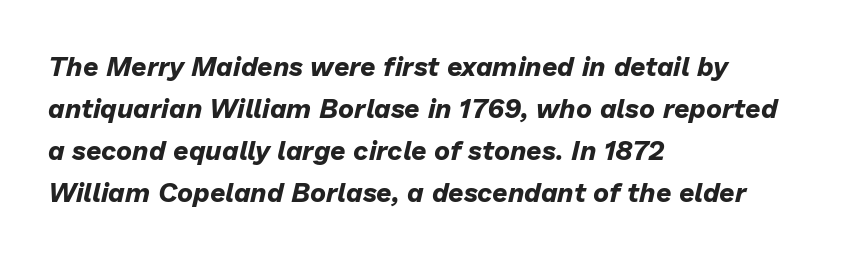
Q: Is the text bold? A: Yes.
Q: Is the text italic (slanted)? A: Yes, it leans right by about 13 degrees.
Q: Is the text underlined? A: No.
Q: How is the paragraph aligned? A: Left-aligned.
Q: Is the spacing between letters normal or unusually wide? A: Normal.
Q: Is the spacing between lines tight, normal or loose? A: Normal.
